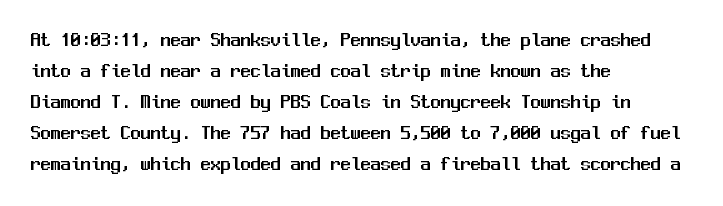
{"italic": "no", "underline": "no", "align": "left", "line_spacing": "normal", "line_spacing_ratio": 1.55, "letter_spacing": "normal", "letter_spacing_em": 0.0, "glyph_px": 20}
